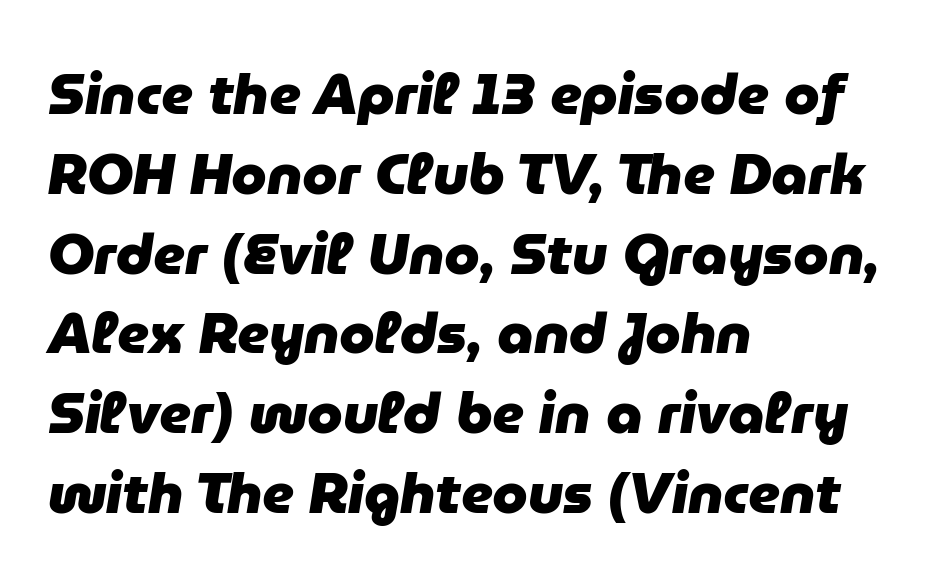
Each word holds together tightly as a unit, with standard inter-letter gaps. Compared with ordinary roman type, these characters are visibly tilted. Looks like regular typesetting: each glyph gets only the width it needs. The paragraph has a hard left edge and a soft right edge.
